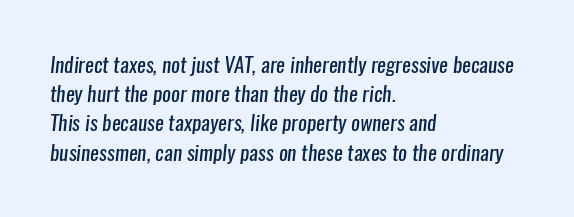
Q: Is the text bold? A: No.
Q: Is the text underlined? A: No.
Q: How is the paragraph aligned? A: Left-aligned.
Q: Is the spacing between letters normal or unusually wide? A: Normal.
Q: Is the spacing between lines tight, normal or loose? A: Normal.
